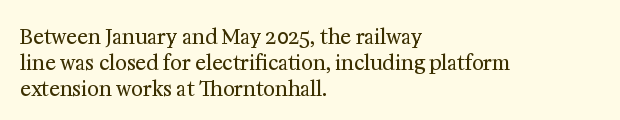
{"italic": "no", "bold": "no", "underline": "no", "align": "left", "line_spacing": "normal", "line_spacing_ratio": 1.3, "letter_spacing": "normal", "letter_spacing_em": 0.0, "glyph_px": 20}
